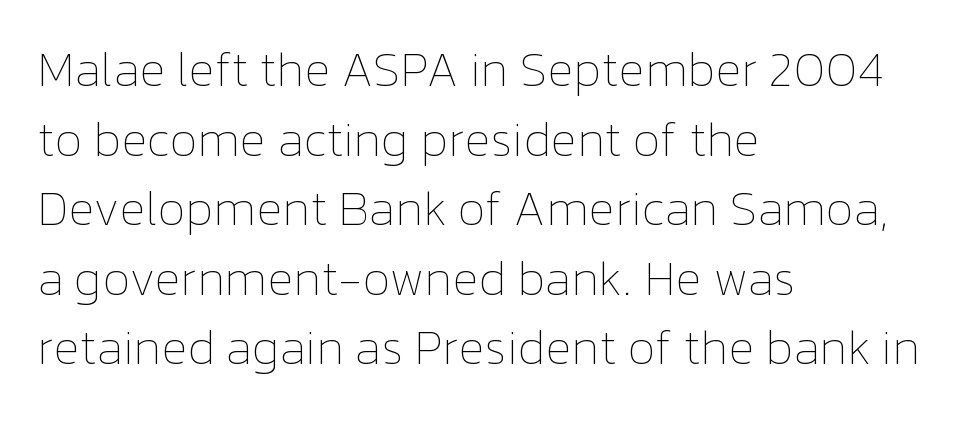
Q: Is the text bold? A: No.
Q: Is the text italic (slanted)? A: No, it is upright.
Q: Is the text underlined? A: No.
Q: How is the paragraph aligned? A: Left-aligned.
Q: Is the spacing between letters normal or unusually wide? A: Normal.
Q: Is the spacing between lines tight, normal or loose? A: Normal.
Q: Width (condensed, normal, or wide)? A: Normal.
Q: Stroke contrast? A: Low.
Q: x-height? A: Medium.
Q: Monospaced? A: No.
